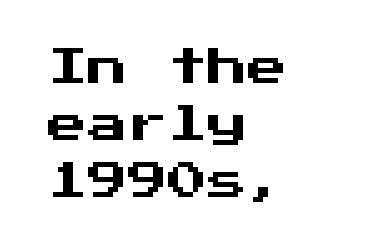
The image shows 40 px sans-serif type, upright, monospaced; set left-aligned, normal line spacing (1.42x), normal letter spacing, not underlined; medium stroke contrast and a medium x-height.
